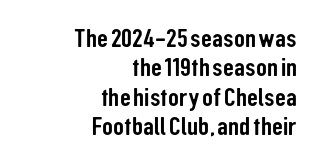
Check under the words: just untouched page. Is the letter spacing exaggerated? No — it looks like the ordinary default. No italicization has been applied; the sample stays upright. The block of text is dense from top to bottom, with scant space between rows. The ragged edge is on the left, which tells us the setting is flush right.
